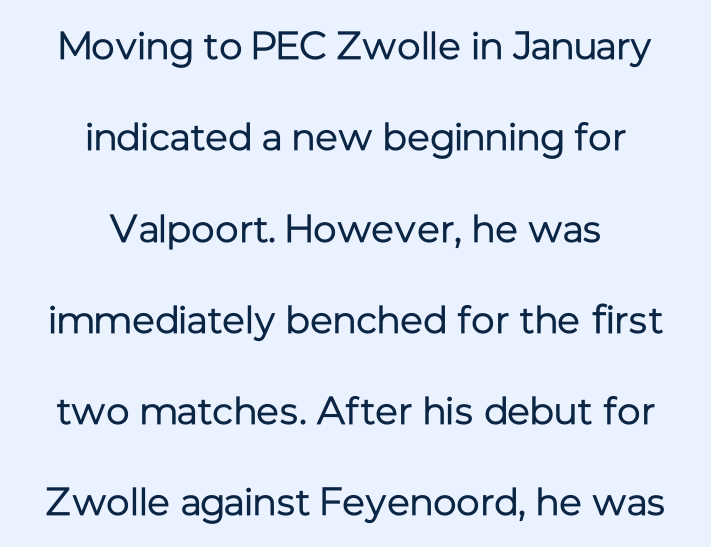
{"serif": "no", "italic": "no", "bold": "no", "weight": "regular", "width": "normal", "stroke_contrast": "low", "x_height": "medium", "monospaced": "no", "underline": "no", "align": "center", "line_spacing": "loose", "line_spacing_ratio": 2.34, "letter_spacing": "normal", "letter_spacing_em": 0.0, "glyph_px": 39}
